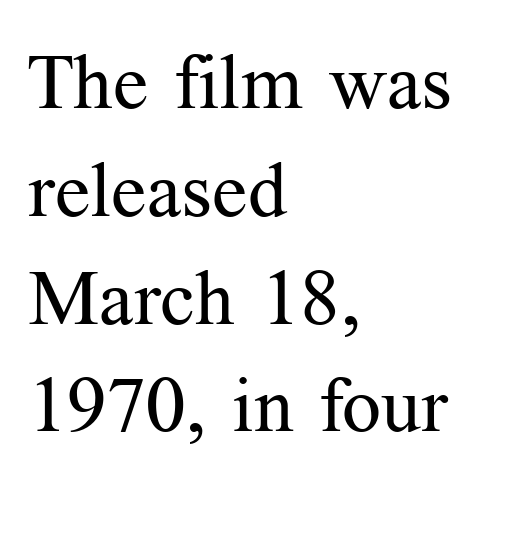
{"serif": "yes", "italic": "no", "bold": "no", "weight": "regular", "width": "normal", "stroke_contrast": "medium", "x_height": "medium", "monospaced": "no", "underline": "no", "align": "left", "line_spacing": "normal", "line_spacing_ratio": 1.4, "letter_spacing": "normal", "letter_spacing_em": 0.0, "glyph_px": 77}
